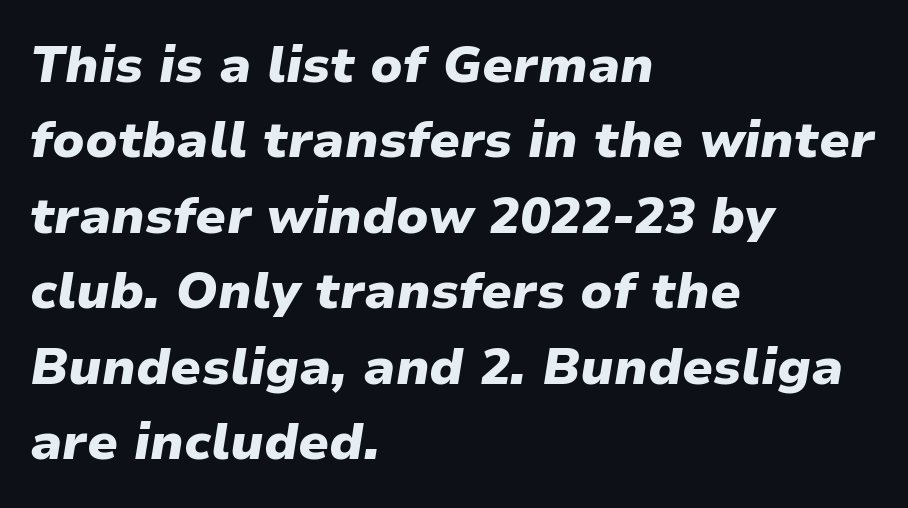
Q: Is the text bold? A: Yes.
Q: Is the text italic (slanted)? A: Yes, it leans right by about 9 degrees.
Q: Is the text underlined? A: No.
Q: How is the paragraph aligned? A: Left-aligned.
Q: Is the spacing between letters normal or unusually wide? A: Normal.
Q: Is the spacing between lines tight, normal or loose? A: Normal.
Q: Width (condensed, normal, or wide)? A: Normal.
Q: Stroke contrast? A: Low.
Q: x-height? A: Medium.
Q: Monospaced? A: No.
